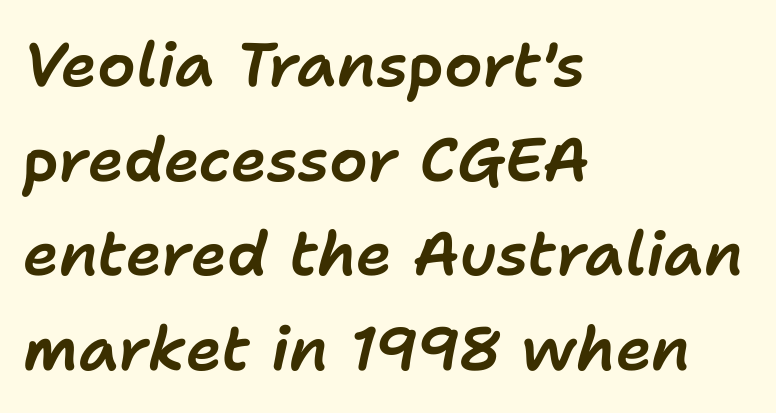
A student would call this left alignment; a typographer would say flush left, rag right. Slant detected: the letters are inclined. Proportional: the letters do not fall into vertical columns. The block of text has a typical density, with ordinary space between rows. A clean baseline with only descenders dipping below it.
